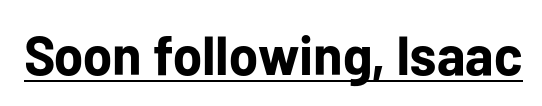
Q: Is the text bold? A: Yes.
Q: Is the text italic (slanted)? A: No, it is upright.
Q: Is the typeface a serif or a sans-serif typeface? A: Sans-serif.
Q: Is the text underlined? A: Yes.
Q: Is the spacing between letters normal or unusually wide? A: Normal.
Q: Width (condensed, normal, or wide)? A: Normal.
Q: Stroke contrast? A: Low.
Q: x-height? A: Medium.
Q: Monospaced? A: No.
